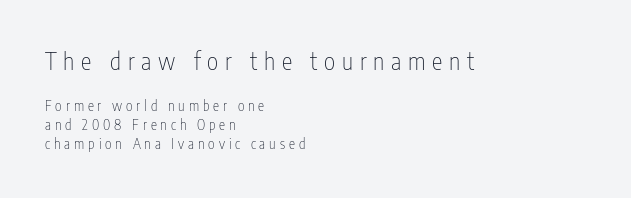
{"italic": "no", "bold": "no", "underline": "no", "align": "left", "line_spacing": "normal", "line_spacing_ratio": 1.34, "letter_spacing": "wide", "letter_spacing_em": 0.28, "larger_block": "first", "size_ratio": 1.71, "glyph_px": 24}
